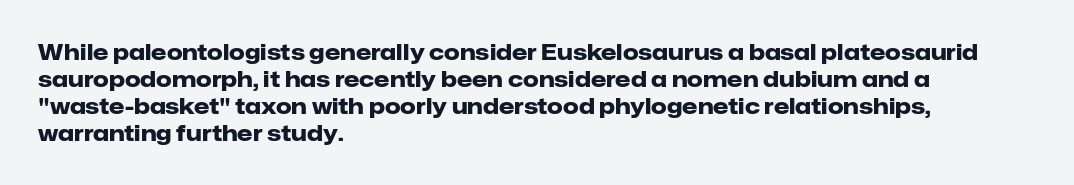
{"italic": "no", "bold": "yes", "underline": "no", "align": "left", "line_spacing_ratio": 1.22, "letter_spacing": "normal", "letter_spacing_em": 0.0, "glyph_px": 22}
